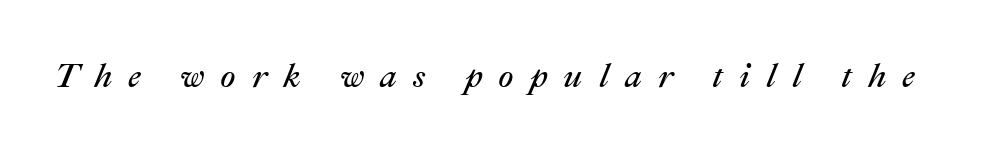
Counters stay open thanks to moderate or lighter strokes. Any mark beneath the type? The region is blank. The letterforms stand isolated, each surrounded by extra space. Note the varied advance widths — an 'i' is clearly narrower than an 'm'. The face used here has a pronounced slope to its letters.
